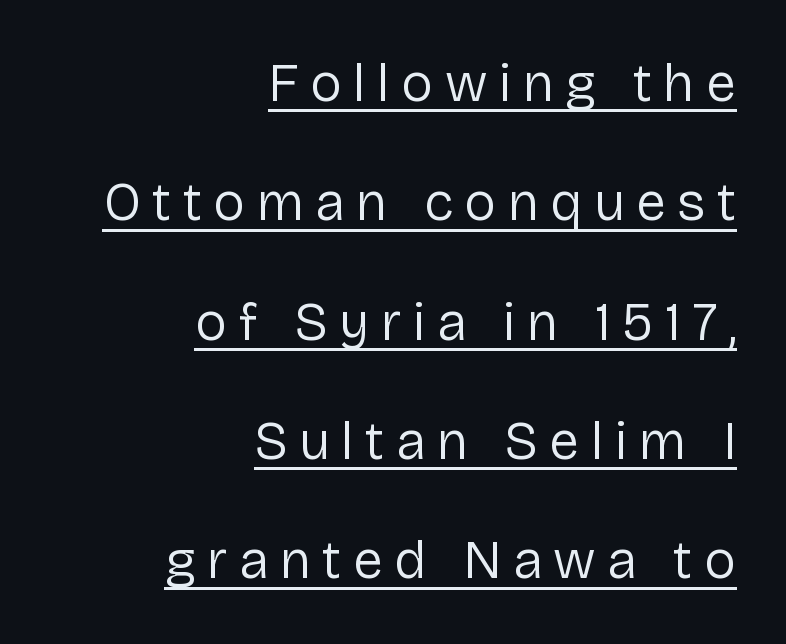
{"serif": "no", "italic": "no", "bold": "no", "weight": "regular", "width": "normal", "stroke_contrast": "low", "x_height": "medium", "monospaced": "no", "underline": "yes", "align": "right", "line_spacing": "loose", "line_spacing_ratio": 2.21, "letter_spacing": "wide", "letter_spacing_em": 0.21, "glyph_px": 54}
